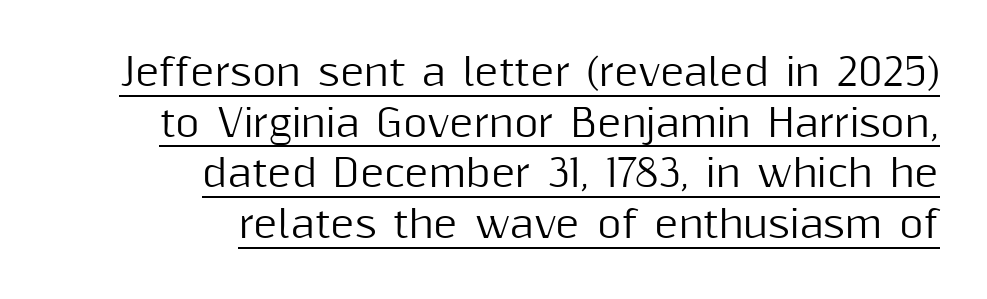
{"serif": "no", "italic": "no", "width": "normal", "stroke_contrast": "medium", "x_height": "medium", "monospaced": "no", "underline": "yes", "align": "right", "line_spacing": "normal", "line_spacing_ratio": 1.37, "letter_spacing": "normal", "letter_spacing_em": 0.0, "glyph_px": 37}
